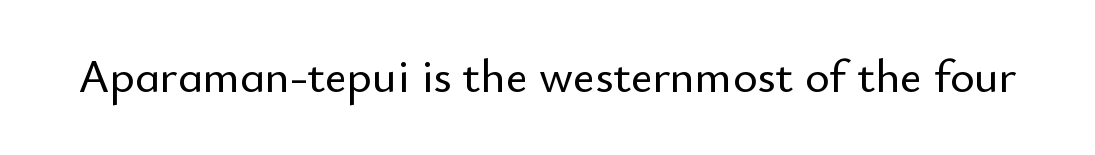
The image shows 47 px sans-serif type, upright; set normal letter spacing, not underlined; low stroke contrast and a small x-height.
